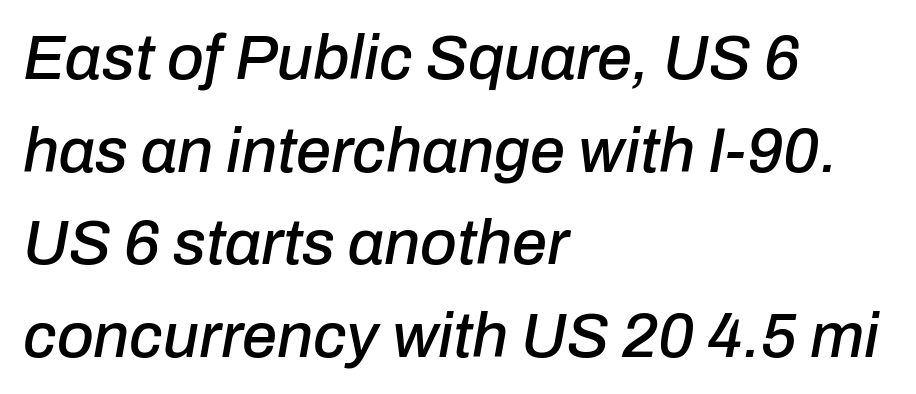
Leading: standard. Do the characters align in a grid? No, the font is proportional. The gaps between neighbouring characters are ordinary and unremarkable. A typesetter would mark this as italic. Caption: multi-line text, flush left, ragged right. Descenders hang freely into open space.
